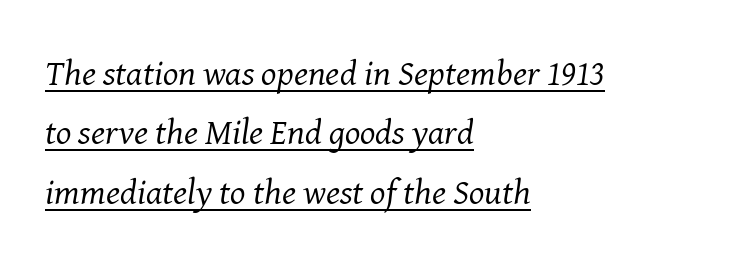
The rendered words wear a rule along their underside. No chunkiness to these letters — they're not bold. Left-aligned paragraph, ragged on the right. Do the characters align in a grid? No, the font is proportional.
